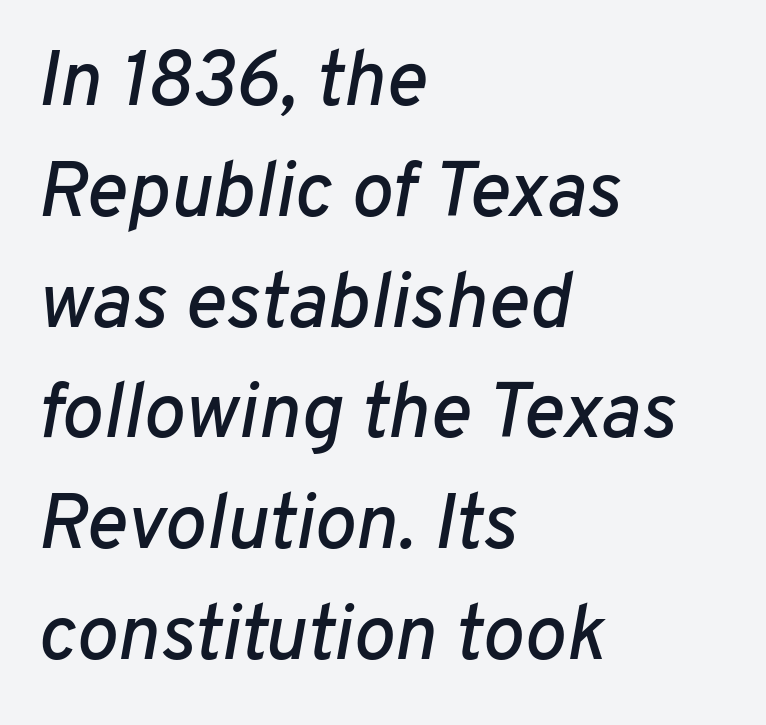
{"italic": "yes", "lean": "right", "slant_degrees": 10, "width": "normal", "stroke_contrast": "low", "x_height": "medium", "monospaced": "no", "underline": "no", "align": "left", "line_spacing": "normal", "line_spacing_ratio": 1.42, "letter_spacing": "normal", "letter_spacing_em": 0.0, "glyph_px": 78}
